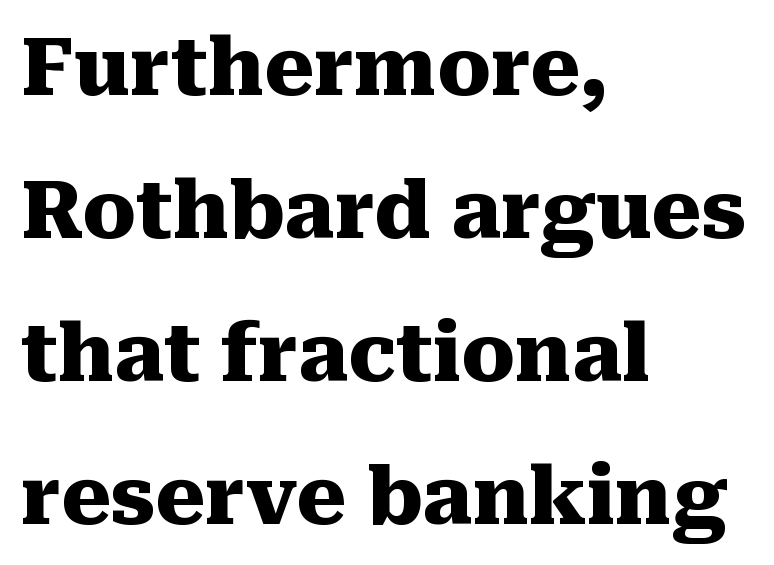
Q: Is the text bold? A: Yes.
Q: Is the text italic (slanted)? A: No, it is upright.
Q: Is the typeface a serif or a sans-serif typeface? A: Serif.
Q: Is the text underlined? A: No.
Q: How is the paragraph aligned? A: Left-aligned.
Q: Is the spacing between letters normal or unusually wide? A: Normal.
Q: Width (condensed, normal, or wide)? A: Normal.
Q: Stroke contrast? A: Medium.
Q: x-height? A: Medium.
Q: Monospaced? A: No.
